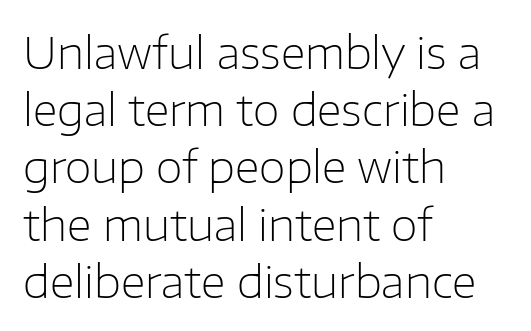
The image shows 44 px light sans-serif type, upright; set left-aligned, normal line spacing (1.3x), normal letter spacing, not underlined; low stroke contrast and a medium x-height.
